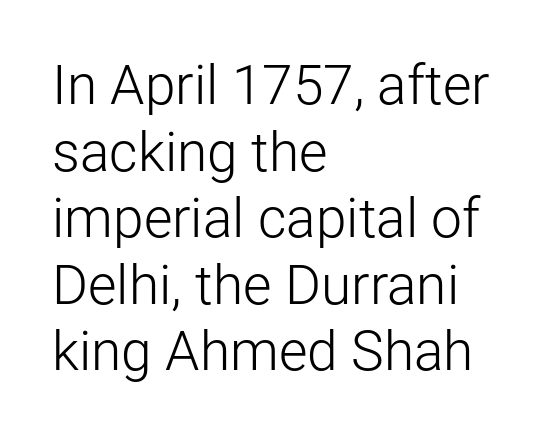
{"serif": "no", "italic": "no", "bold": "no", "weight": "light", "width": "normal", "stroke_contrast": "low", "x_height": "medium", "monospaced": "no", "underline": "no", "align": "left", "line_spacing_ratio": 1.21, "letter_spacing": "normal", "letter_spacing_em": 0.0, "glyph_px": 55}
